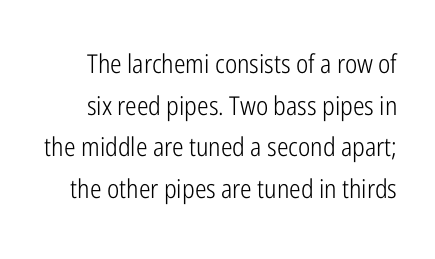
The image shows 26 px text type, upright; set normal line spacing (1.6x), normal letter spacing, not underlined.
